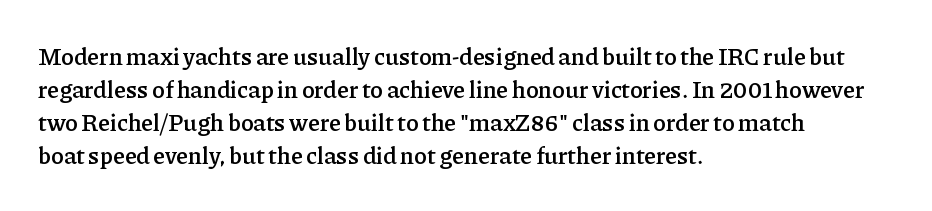
Q: Is the text bold? A: Semi-bold.
Q: Is the text italic (slanted)? A: No, it is upright.
Q: Is the text underlined? A: No.
Q: How is the paragraph aligned? A: Left-aligned.
Q: Is the spacing between letters normal or unusually wide? A: Normal.
Q: Is the spacing between lines tight, normal or loose? A: Normal.
